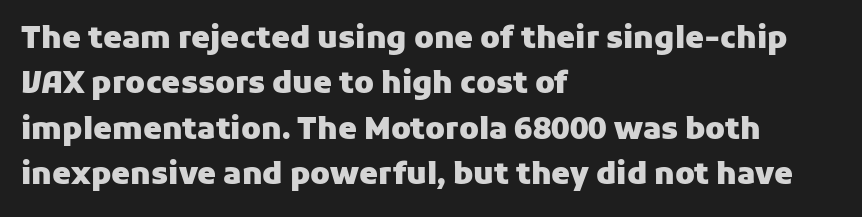
Q: Is the text bold? A: Yes.
Q: Is the text italic (slanted)? A: No, it is upright.
Q: Is the typeface a serif or a sans-serif typeface? A: Sans-serif.
Q: Is the text underlined? A: No.
Q: How is the paragraph aligned? A: Left-aligned.
Q: Is the spacing between letters normal or unusually wide? A: Normal.
Q: Is the spacing between lines tight, normal or loose? A: Normal.
Q: Width (condensed, normal, or wide)? A: Normal.
Q: Stroke contrast? A: Low.
Q: x-height? A: Medium.
Q: Monospaced? A: No.
